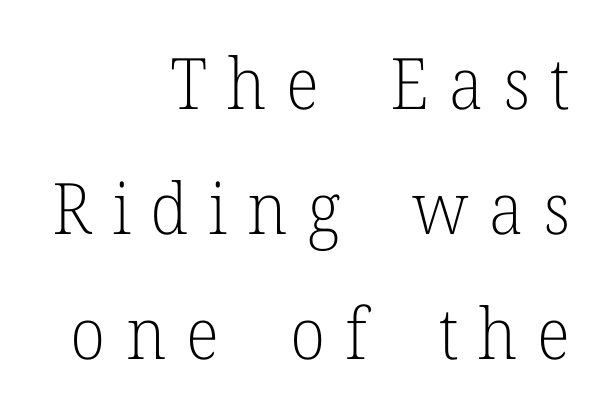
The rendering uses natural spacing where letterforms have individual widths. The typeface has the unassuming heft of standard copy or less. Rule under the text: the space is simply empty. To sum up the face: it has serifs.
